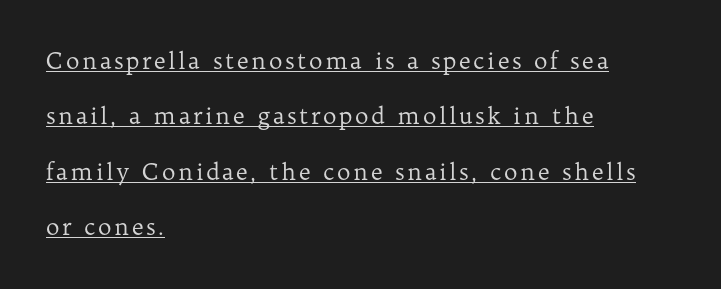
{"italic": "no", "bold": "no", "underline": "yes", "align": "left", "line_spacing": "loose", "line_spacing_ratio": 2.41, "glyph_px": 23}
